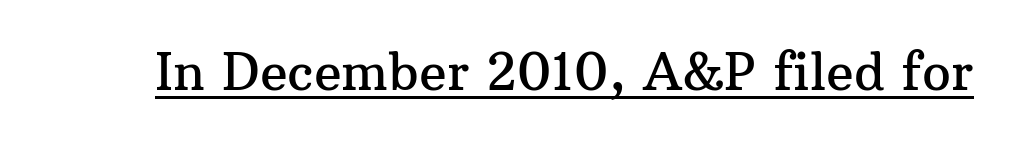
The image shows 51 px serif type, upright; set normal letter spacing, underlined; medium stroke contrast and a medium x-height.
